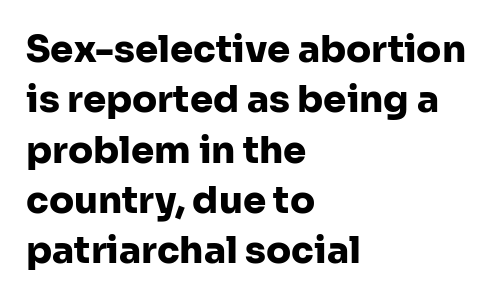
The image shows 37 px heavy sans-serif type, upright; set left-aligned, normal line spacing (1.36x), normal letter spacing, not underlined; low stroke contrast and a medium x-height.
